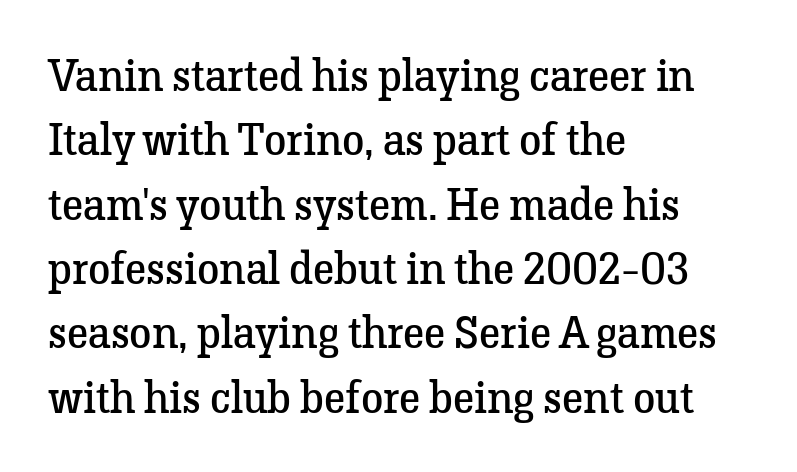
{"serif": "yes", "italic": "no", "bold": "no", "weight": "regular", "width": "normal", "stroke_contrast": "low", "x_height": "medium", "monospaced": "no", "underline": "no", "align": "left", "line_spacing": "normal", "line_spacing_ratio": 1.43, "letter_spacing": "normal", "letter_spacing_em": 0.0, "glyph_px": 45}
